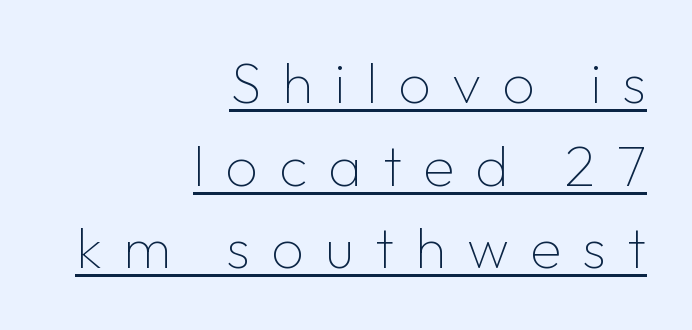
The image shows 57 px thin sans-serif type, upright; set right-aligned, normal line spacing (1.45x), unusually wide letter spacing (+0.37 em), underlined; low stroke contrast and a medium x-height.
